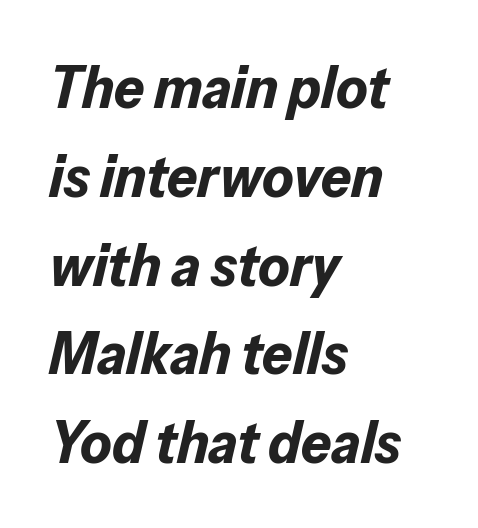
The image shows 60 px bold type, italic (leaning right); set left-aligned, normal line spacing (1.48x), normal letter spacing, not underlined; low stroke contrast and a medium x-height.
